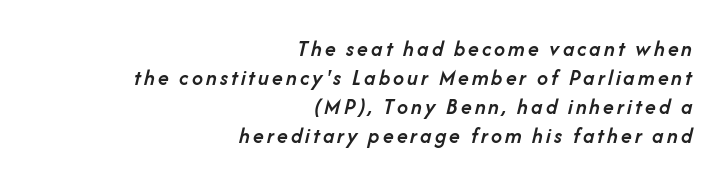
{"italic": "yes", "lean": "right", "slant_degrees": 14, "bold": "semi", "underline": "no", "align": "right", "line_spacing": "normal", "line_spacing_ratio": 1.32, "glyph_px": 22}
